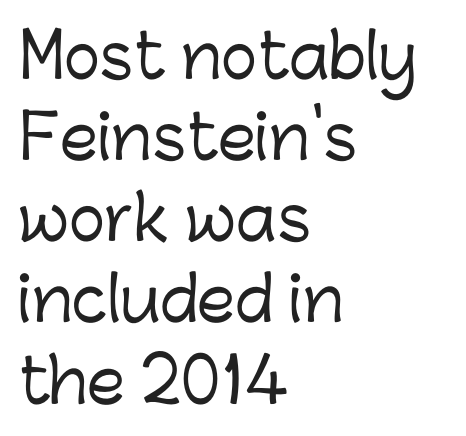
The image shows 61 px sans-serif type, upright; set left-aligned, normal line spacing (1.33x), normal letter spacing, not underlined; low stroke contrast and a medium x-height.
